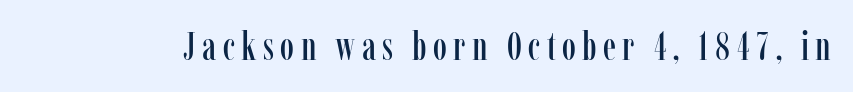
Underlining? Definitely not there. The face used here is proportionally spaced, like ordinary book or web type. To sum up the face: it has serifs. Posture: upright roman.
